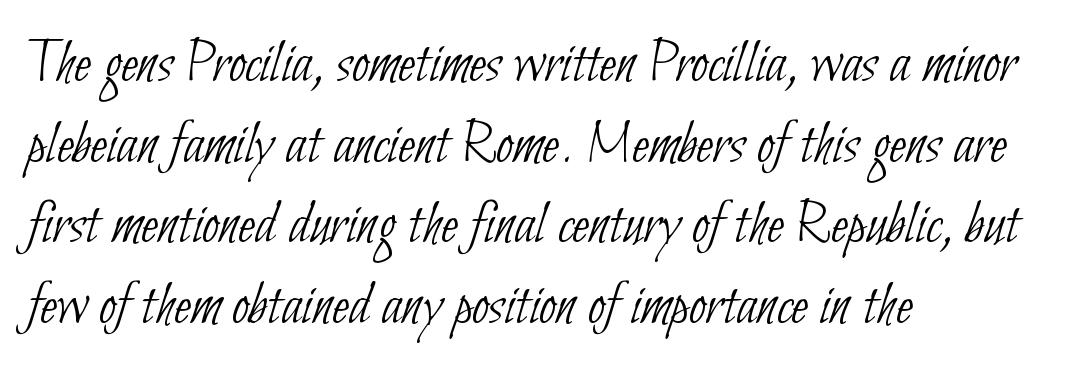
The image shows 62 px thin, condensed sans-serif type; set left-aligned, normal line spacing (1.3x), normal letter spacing, not underlined; low stroke contrast and a small x-height.
